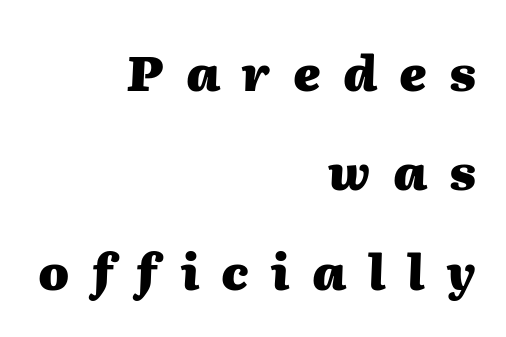
The image shows 49 px heavy type, italic (leaning right); set right-aligned, loose line spacing (2.03x), unusually wide letter spacing (+0.45 em), not underlined; medium stroke contrast and a medium x-height.
